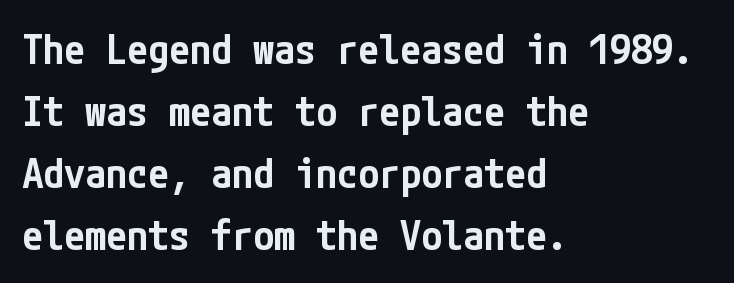
{"serif": "no", "italic": "no", "bold": "semi", "weight": "semibold", "width": "condensed", "stroke_contrast": "low", "x_height": "medium", "underline": "no", "align": "left", "line_spacing": "normal", "line_spacing_ratio": 1.48, "letter_spacing": "normal", "letter_spacing_em": 0.0, "glyph_px": 42}
